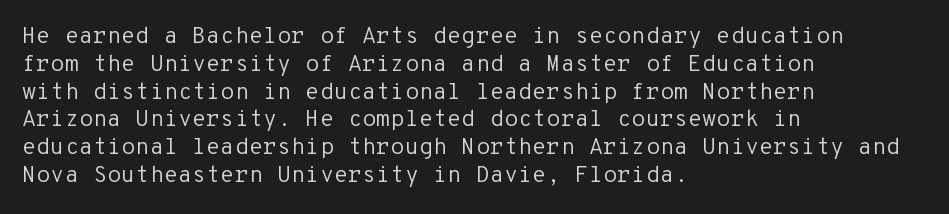
Italic: no, the glyphs are upright roman. Typeset ragged right — the left edge is the straight one. The gaps between neighbouring characters are ordinary and unremarkable. No letter is thick-stroked: the sample isn't bold. Lines of text with bare space underneath.
